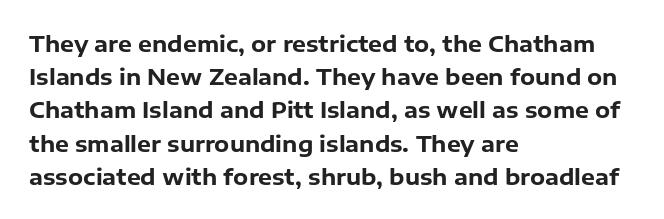
The image shows 22 px bold type, upright; set left-aligned, normal line spacing (1.51x), normal letter spacing, not underlined.
